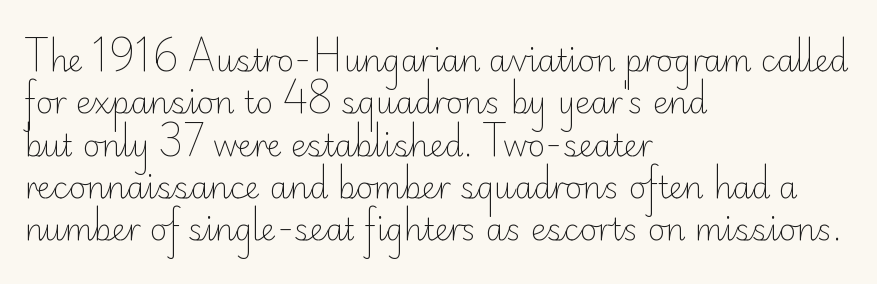
Type style note: lacks serifs. The space between consecutive lines is moderate. The horizontal fit of the characters is conventional and even. Varying glyph widths throughout — classic text-font behaviour.
